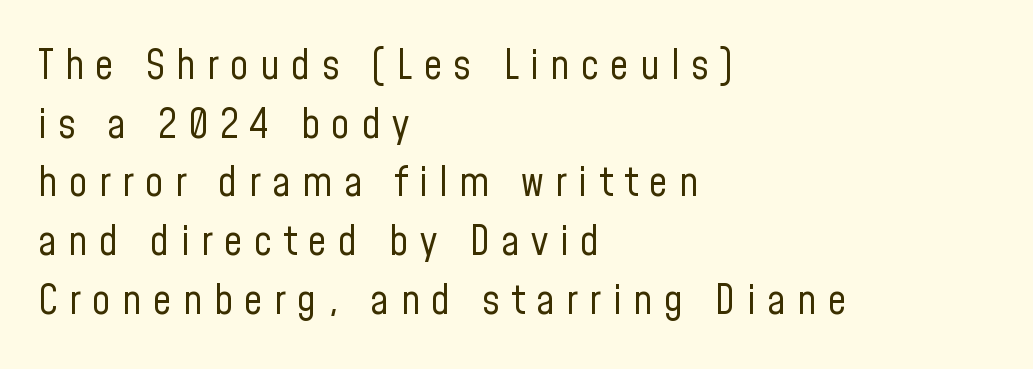
The image shows 41 px regular-weight, condensed sans-serif type, upright; set left-aligned, normal line spacing (1.43x), unusually wide letter spacing (+0.28 em), not underlined; low stroke contrast and a medium x-height.
